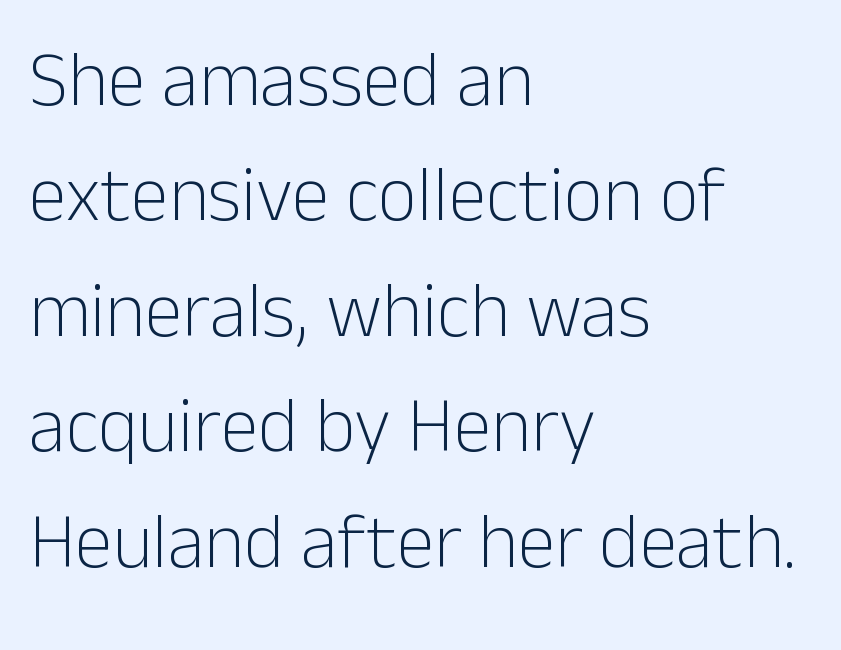
One-word summary of the alignment: left. The axis of the letterforms is exactly vertical. These lines are rendered in a variable-pitch font. The gaps between neighbouring characters are ordinary and unremarkable. The space directly below the letters is spotless.
